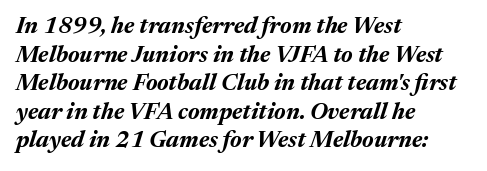
{"italic": "yes", "lean": "right", "slant_degrees": 17, "bold": "yes", "underline": "no", "align": "left", "line_spacing_ratio": 1.24, "letter_spacing": "normal", "letter_spacing_em": 0.0, "glyph_px": 23}
